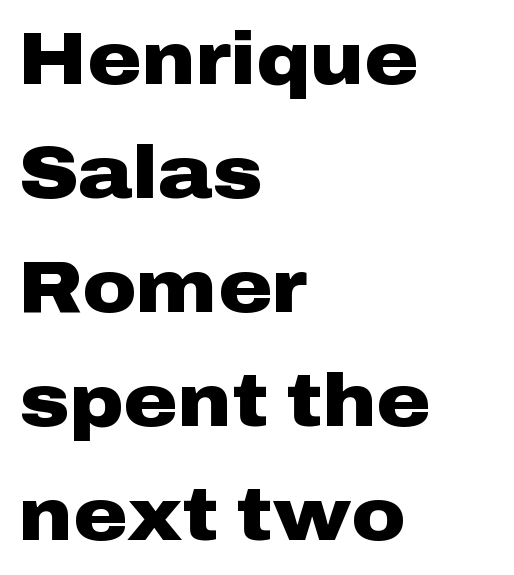
The image shows 74 px heavy, wide sans-serif type, upright; set left-aligned, normal line spacing (1.54x), normal letter spacing, not underlined; low stroke contrast and a medium x-height.
